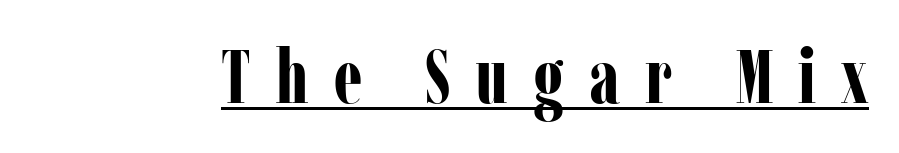
The image shows 75 px bold, condensed serif type, upright; set unusually wide letter spacing (+0.33 em), underlined; low stroke contrast and a medium x-height.
